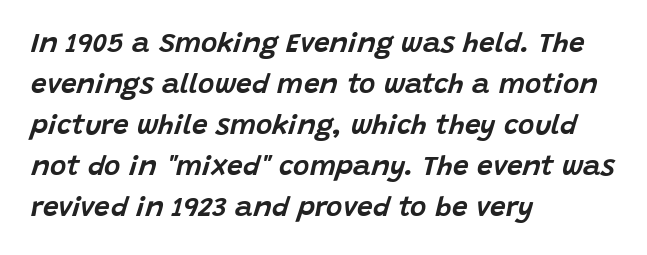
The strip under each line holds only bare page. Think of a printed novel: that variable character pitch is what you see here. Short note: letters normally spaced. Slant detected: the letters are inclined. Compared with a centered layout, this one pins lines to the left instead. Compared with typical paragraphs, the rows here are spaced about the same.
